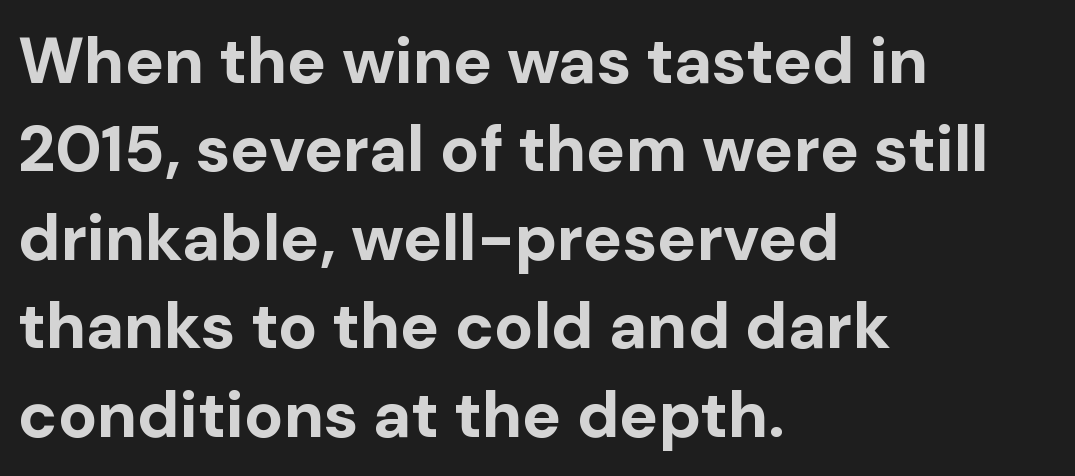
{"serif": "no", "italic": "no", "bold": "yes", "weight": "bold", "width": "normal", "stroke_contrast": "low", "x_height": "medium", "monospaced": "no", "underline": "no", "align": "left", "line_spacing": "normal", "line_spacing_ratio": 1.36, "letter_spacing": "normal", "letter_spacing_em": 0.0, "glyph_px": 65}
